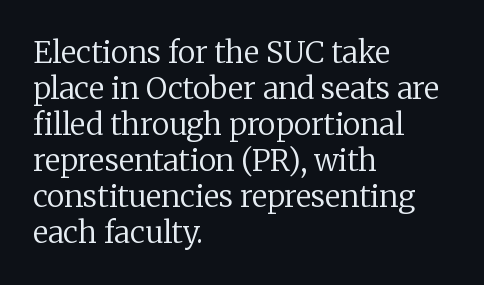
Check under the words: just untouched page. The typesetting does not lean heavy: it is not bold. What stands out about the letter spacing? Nothing — it is the standard amount. The font family rendered here belongs to the serif group. Here the designer chose a conventional face with non-uniform glyph widths. Posture: vertical.
